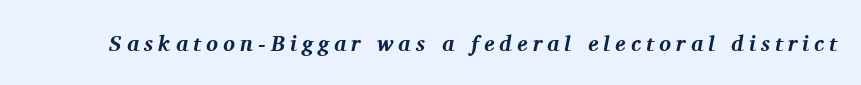
Characters are canted at an angle relative to the baseline's perpendicular. This rendering features lettering with no underline. Glyph-to-glyph distance is far greater than everyday printed text. Heavy-handed strokes throughout: this text is bold.
